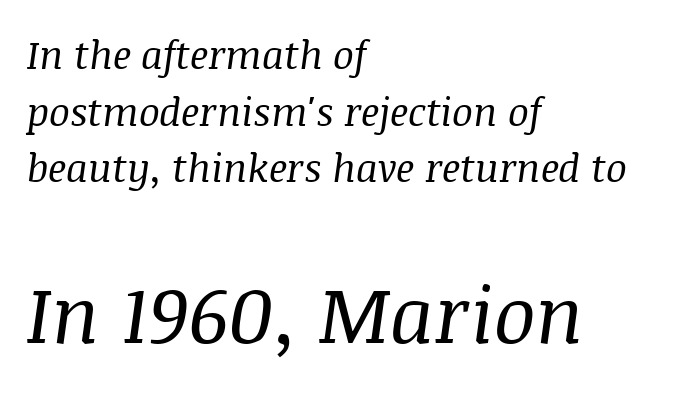
Q: Is the text bold? A: No.
Q: Is the text italic (slanted)? A: Yes, it leans right by about 8 degrees.
Q: Is the typeface a serif or a sans-serif typeface? A: Serif.
Q: Is the text underlined? A: No.
Q: How is the paragraph aligned? A: Left-aligned.
Q: Is the spacing between letters normal or unusually wide? A: Normal.
Q: Is the spacing between lines tight, normal or loose? A: Normal.
Q: Which block of text is set in a larger size, the first (top) or the second (bottom)? A: The second (bottom) one.
Q: Width (condensed, normal, or wide)? A: Normal.
Q: Stroke contrast? A: Medium.
Q: x-height? A: Large.
Q: Monospaced? A: No.
